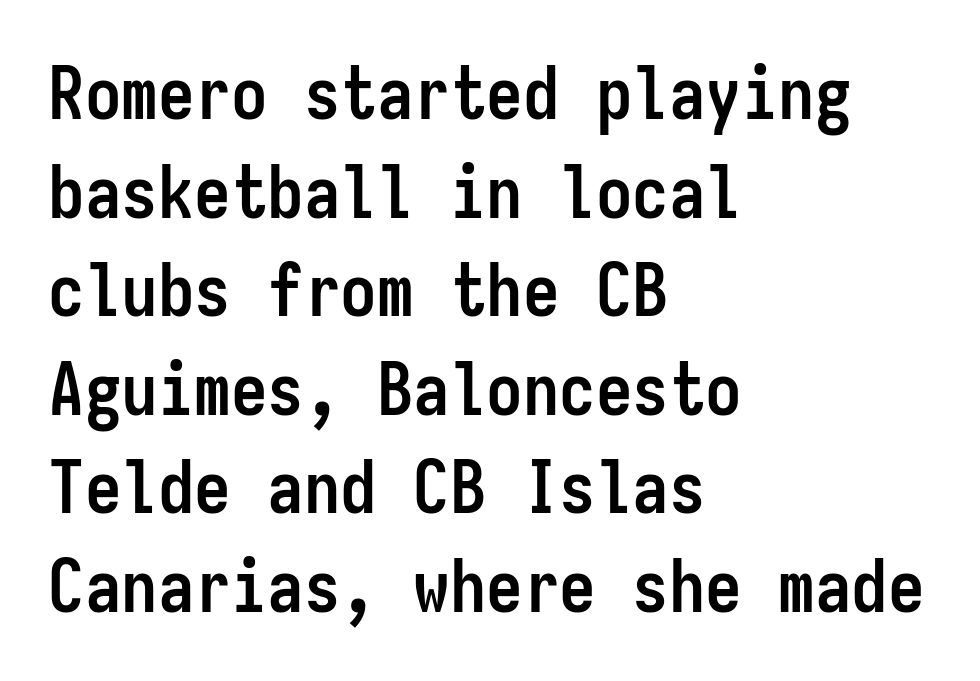
Left-aligned paragraph, ragged on the right. The space between consecutive lines is moderate. Do the letters lean? They stand straight. To sum up the face: it is a sans, with no serifs. You could count columns in this text — the font is strictly monospaced. Look at the stroke-to-counter ratio: heavy, a bold.
